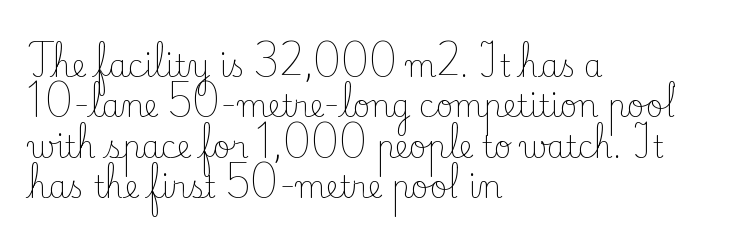
Plain, unruled lines of type. This sample uses a serif face. Nothing unusual about the tracking: characters are spaced as the font intends. Spacing verdict: proportional, widths tailored to each character. The letters stand upright; this is a roman face.
